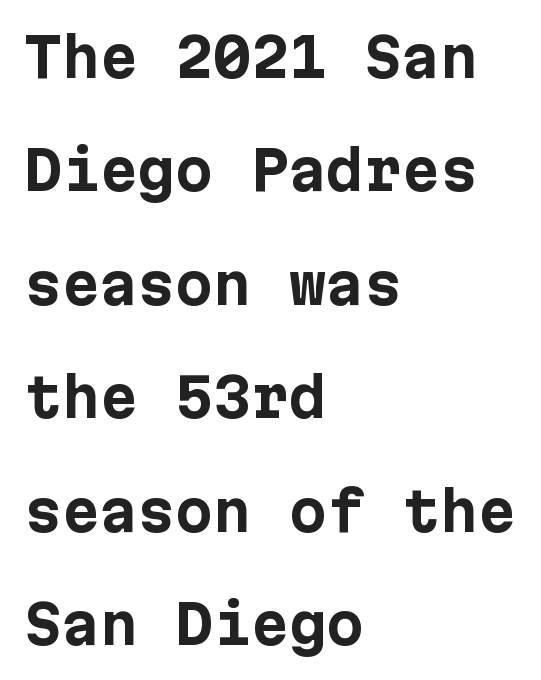
The image shows 54 px bold sans-serif type, upright; set left-aligned, loose line spacing (2.1x), normal letter spacing, not underlined; low stroke contrast and a medium x-height.
